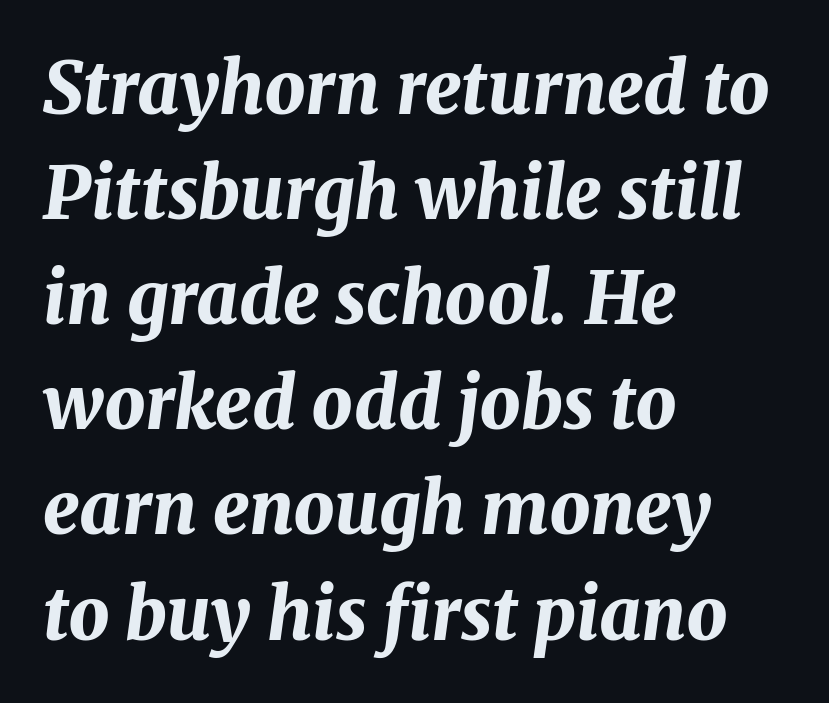
{"italic": "yes", "lean": "right", "slant_degrees": 8, "bold": "yes", "weight": "bold", "width": "normal", "stroke_contrast": "medium", "x_height": "medium", "monospaced": "no", "underline": "no", "align": "left", "line_spacing": "normal", "line_spacing_ratio": 1.46, "letter_spacing": "normal", "letter_spacing_em": 0.0, "glyph_px": 72}
